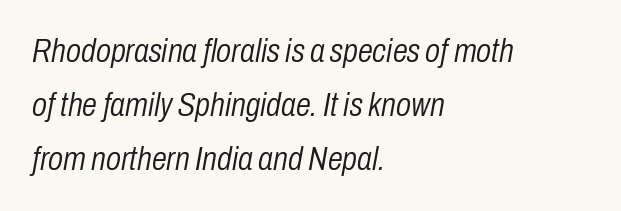
{"italic": "yes", "lean": "right", "slant_degrees": 10, "bold": "no", "weight": "light", "width": "condensed", "stroke_contrast": "low", "x_height": "medium", "monospaced": "no", "underline": "no", "align": "left", "line_spacing": "normal", "line_spacing_ratio": 1.59, "letter_spacing": "normal", "letter_spacing_em": 0.0, "glyph_px": 34}
